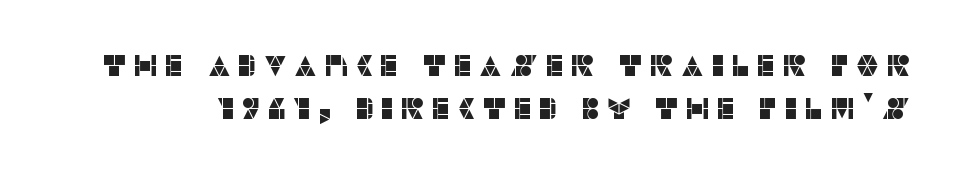
The image shows 30 px sans-serif type, upright; set normal line spacing (1.42x), not underlined; low stroke contrast and a large x-height.
